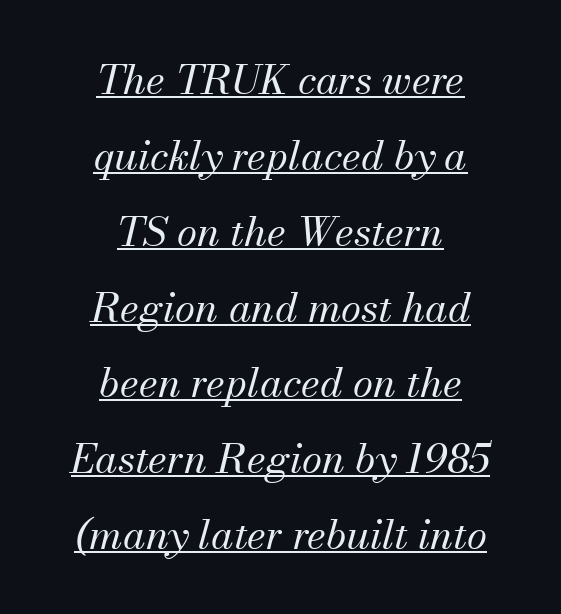
Q: Is the text bold? A: No.
Q: Is the text italic (slanted)? A: Yes, it leans right by about 13 degrees.
Q: Is the typeface a serif or a sans-serif typeface? A: Serif.
Q: Is the text underlined? A: Yes.
Q: How is the paragraph aligned? A: Centered.
Q: Is the spacing between letters normal or unusually wide? A: Normal.
Q: Width (condensed, normal, or wide)? A: Normal.
Q: Stroke contrast? A: Medium.
Q: x-height? A: Small.
Q: Monospaced? A: No.
